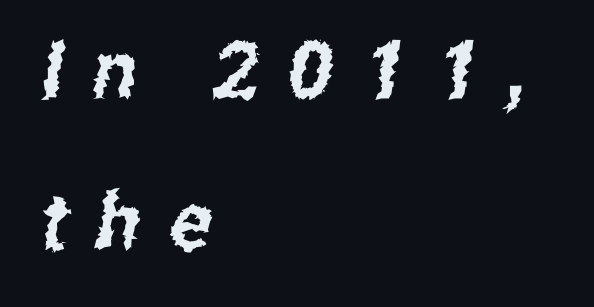
The image shows 79 px condensed sans-serif type; set left-aligned, loose line spacing (1.91x), unusually wide letter spacing (+0.36 em), not underlined; low stroke contrast and a medium x-height.
